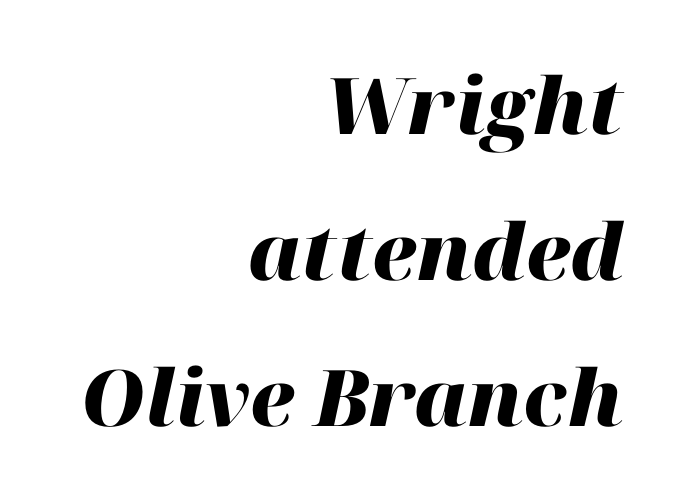
{"italic": "yes", "lean": "right", "slant_degrees": 12, "bold": "yes", "weight": "heavy", "width": "normal", "stroke_contrast": "high", "x_height": "medium", "monospaced": "no", "underline": "no", "align": "right", "line_spacing_ratio": 1.87, "letter_spacing": "normal", "letter_spacing_em": 0.0, "glyph_px": 78}
